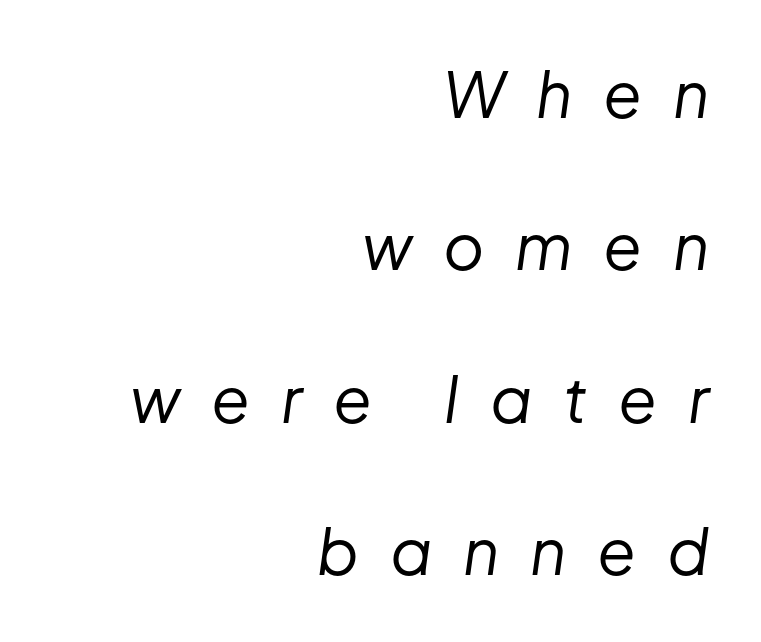
The image shows 63 px regular-weight type, italic (leaning right); set right-aligned, loose line spacing (2.42x), unusually wide letter spacing (+0.49 em), not underlined; low stroke contrast and a medium x-height.
